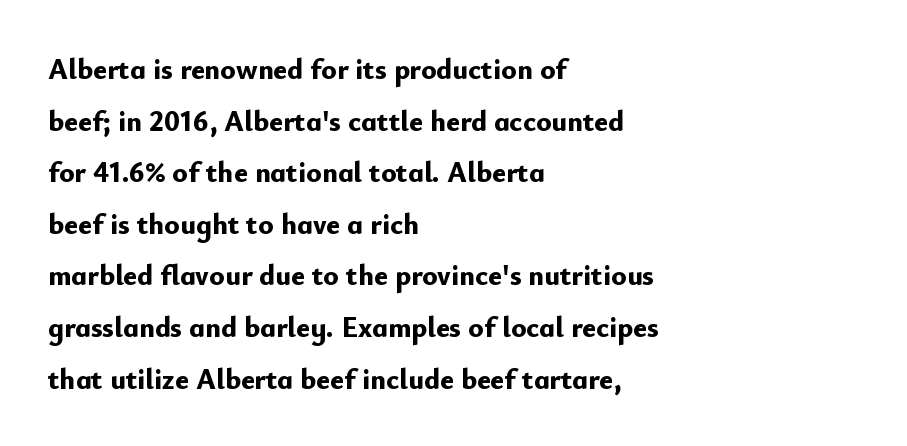
Short and long lines alike share a common starting point at left. Caption: standard tracking, unaltered. Each letter keeps its own natural width here, so spacing adapts to shape. Is this a sans? Yes — the strokes have no serifs. Nobody drew a line under any word here. Each glyph is drawn with heavy, bold strokes.
